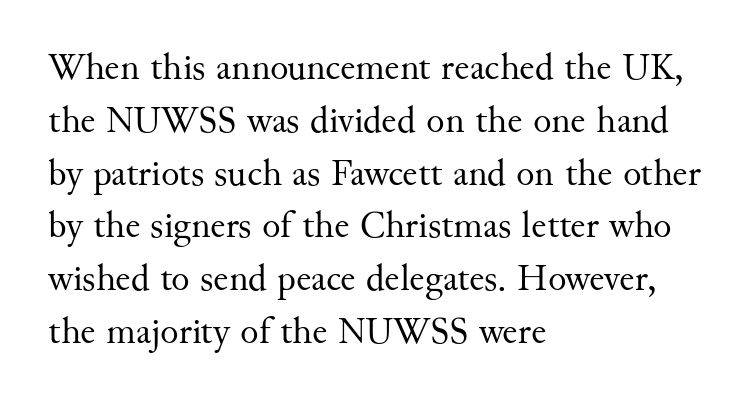
{"serif": "yes", "italic": "no", "bold": "no", "weight": "regular", "width": "normal", "stroke_contrast": "medium", "x_height": "small", "monospaced": "no", "underline": "no", "align": "left", "line_spacing": "normal", "line_spacing_ratio": 1.39, "letter_spacing": "normal", "letter_spacing_em": 0.0, "glyph_px": 38}
